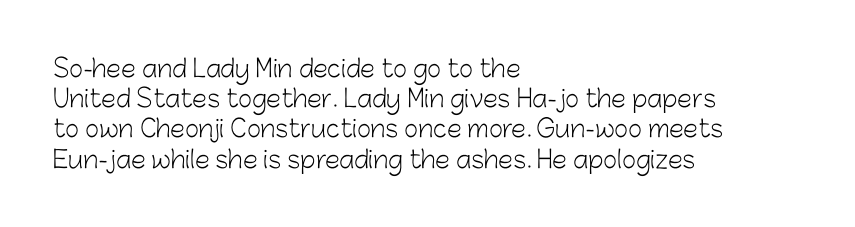
Q: Is the text bold? A: No.
Q: Is the text italic (slanted)? A: No, it is upright.
Q: Is the text underlined? A: No.
Q: How is the paragraph aligned? A: Left-aligned.
Q: Is the spacing between letters normal or unusually wide? A: Normal.
Q: Is the spacing between lines tight, normal or loose? A: Normal.
